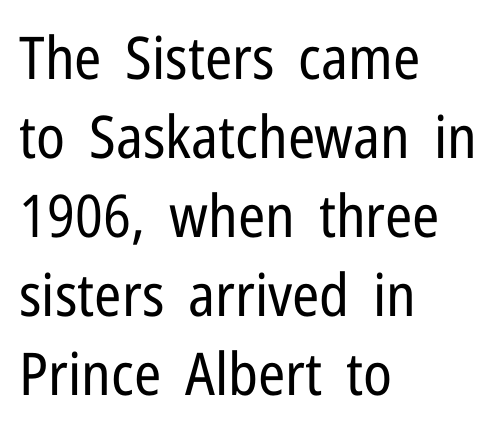
The image shows 59 px regular-weight, condensed sans-serif type, upright; set left-aligned, normal line spacing (1.34x), normal letter spacing, not underlined; low stroke contrast and a medium x-height.
